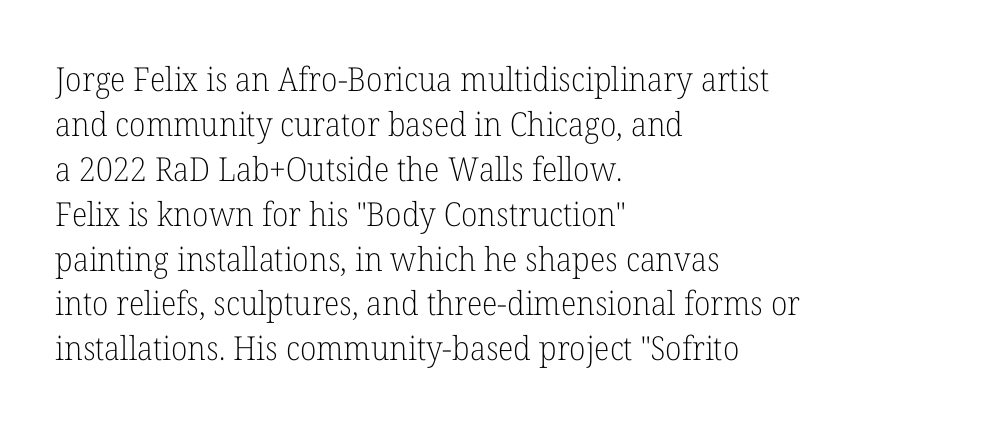
The image shows 33 px light serif type, upright; set left-aligned, normal line spacing (1.36x), normal letter spacing, not underlined; low stroke contrast and a medium x-height.
